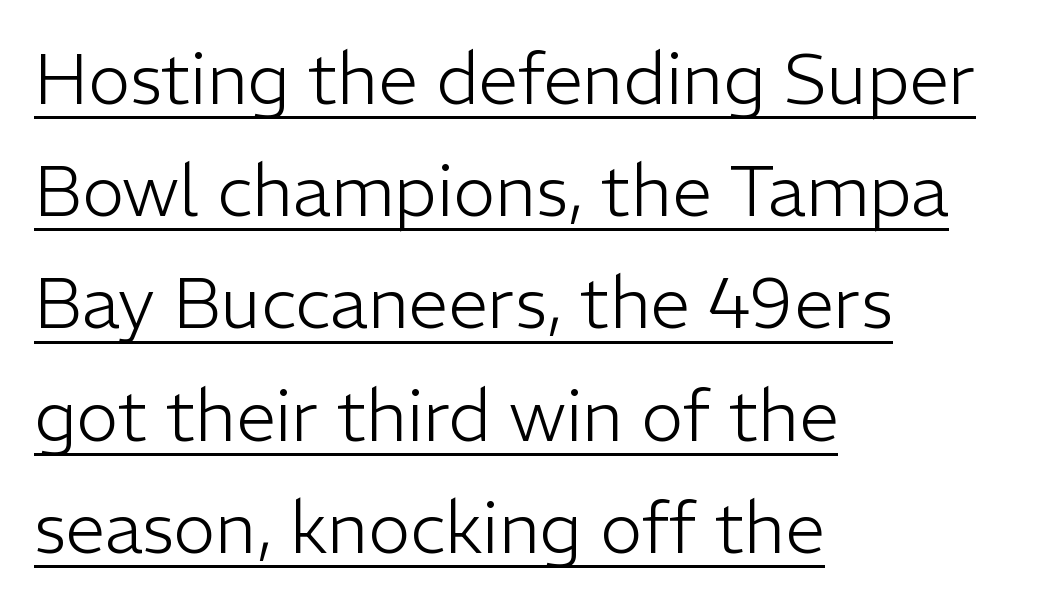
Character widths vary here, with narrow letters taking less room than wide ones. The horizontal fit of the characters is conventional and even. Each letter's strokes conclude bluntly, with no projecting serifs. The compositor pushed each line to the left boundary. These lines were composed using upright roman letters. Baseline-to-baseline distance is the conventional proportion of letter height.
